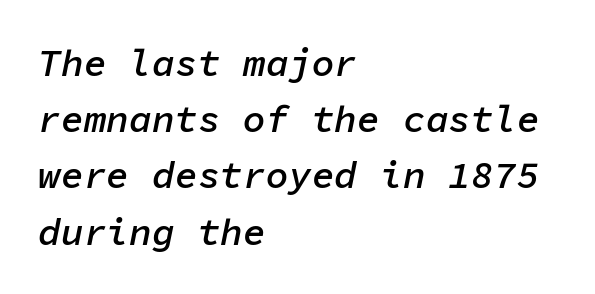
{"italic": "yes", "lean": "right", "slant_degrees": 11, "bold": "semi", "weight": "semibold", "width": "normal", "stroke_contrast": "low", "x_height": "medium", "monospaced": "yes", "underline": "no", "align": "left", "line_spacing": "normal", "line_spacing_ratio": 1.48, "letter_spacing": "normal", "letter_spacing_em": 0.0, "glyph_px": 38}
